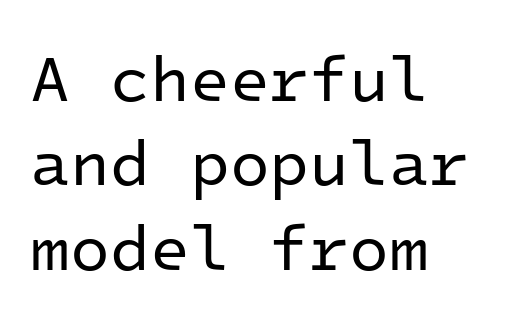
The image shows 65 px regular-weight sans-serif type, upright, monospaced; set left-aligned, normal line spacing (1.3x), normal letter spacing, not underlined; low stroke contrast and a medium x-height.
